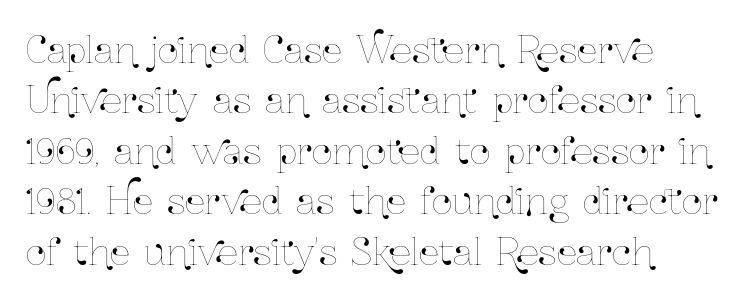
{"italic": "no", "width": "condensed", "stroke_contrast": "low", "x_height": "medium", "monospaced": "no", "underline": "no", "line_spacing": "normal", "line_spacing_ratio": 1.4, "letter_spacing": "normal", "letter_spacing_em": 0.0, "glyph_px": 36}
